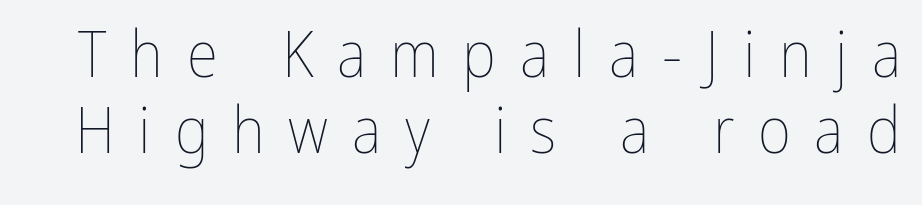
{"italic": "no", "bold": "no", "weight": "thin", "width": "condensed", "stroke_contrast": "low", "x_height": "medium", "monospaced": "no", "underline": "no", "line_spacing_ratio": 1.18, "letter_spacing": "wide", "letter_spacing_em": 0.37, "glyph_px": 64}
